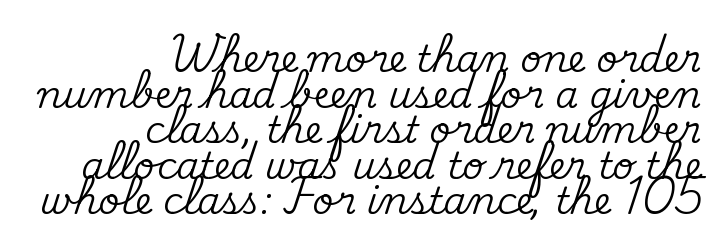
{"width": "normal", "stroke_contrast": "medium", "x_height": "small", "monospaced": "no", "underline": "no", "align": "right", "line_spacing": "tight", "line_spacing_ratio": 0.96, "letter_spacing": "normal", "letter_spacing_em": 0.0, "glyph_px": 37}
